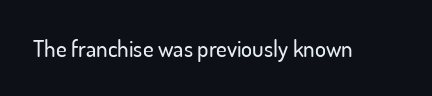
Q: Is the text italic (slanted)? A: No, it is upright.
Q: Is the text underlined? A: No.
Q: Is the spacing between letters normal or unusually wide? A: Normal.
